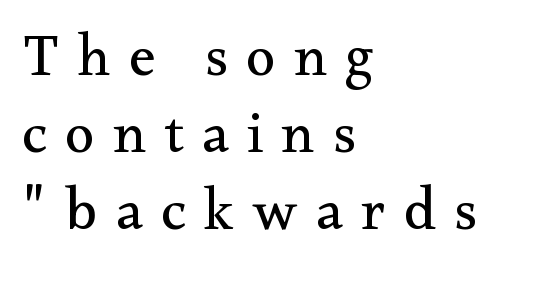
The image shows 60 px regular-weight serif type, upright; set left-aligned, normal line spacing (1.28x), unusually wide letter spacing (+0.3 em), not underlined; medium stroke contrast and a small x-height.
